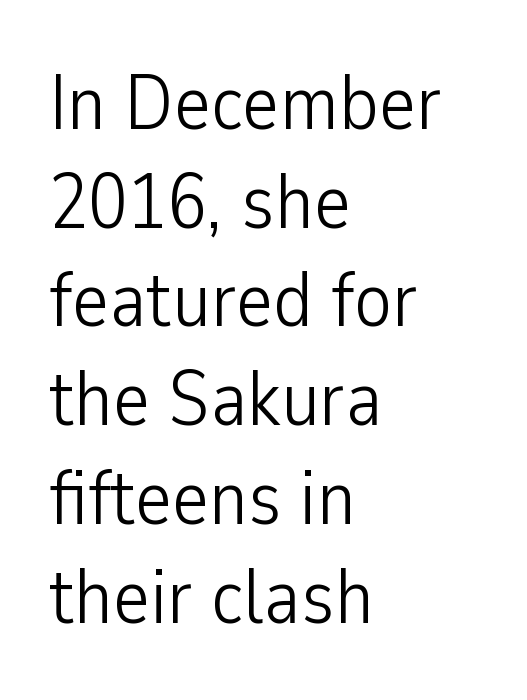
{"serif": "no", "italic": "no", "bold": "no", "weight": "light", "width": "condensed", "stroke_contrast": "low", "x_height": "medium", "monospaced": "no", "underline": "no", "align": "left", "line_spacing": "normal", "line_spacing_ratio": 1.25, "letter_spacing": "normal", "letter_spacing_em": 0.0, "glyph_px": 79}
